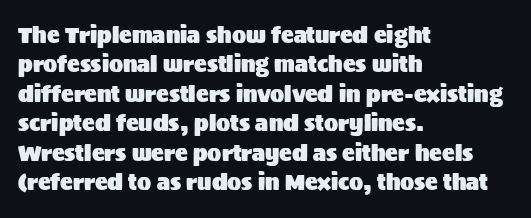
Q: Is the text italic (slanted)? A: No, it is upright.
Q: Is the text underlined? A: No.
Q: How is the paragraph aligned? A: Left-aligned.
Q: Is the spacing between letters normal or unusually wide? A: Normal.
Q: Is the spacing between lines tight, normal or loose? A: Normal.
